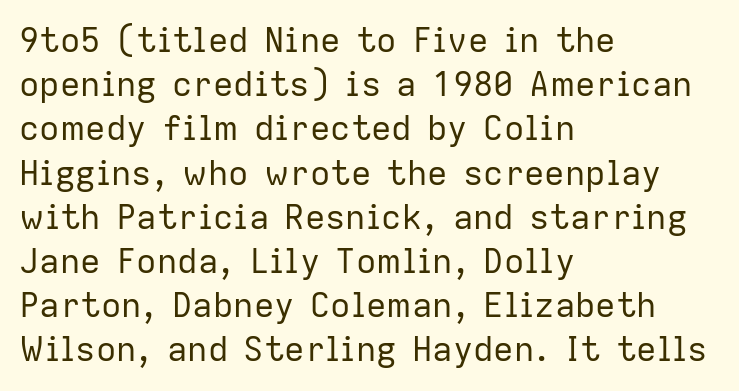
The image shows 34 px regular-weight sans-serif type, upright; set left-aligned, normal line spacing (1.3x), normal letter spacing, not underlined; low stroke contrast and a medium x-height.
